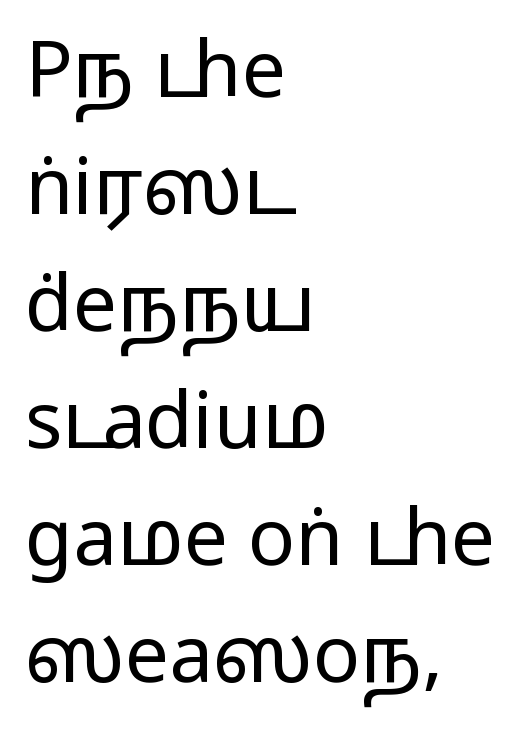
{"serif": "no", "italic": "no", "bold": "no", "weight": "regular", "width": "wide", "stroke_contrast": "low", "x_height": "medium", "monospaced": "no", "underline": "no", "align": "left", "line_spacing": "normal", "line_spacing_ratio": 1.5, "letter_spacing": "normal", "letter_spacing_em": 0.0, "glyph_px": 78}
